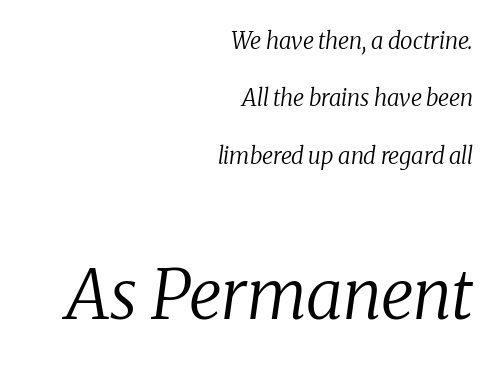
In terms of letterform style, serifs are clearly present. The specimen reads as italic at a glance. Honestly, the rows look like they've been pulled way apart. This rendering features lettering with no underline. The strokes are not fattened; the text isn't bold.
